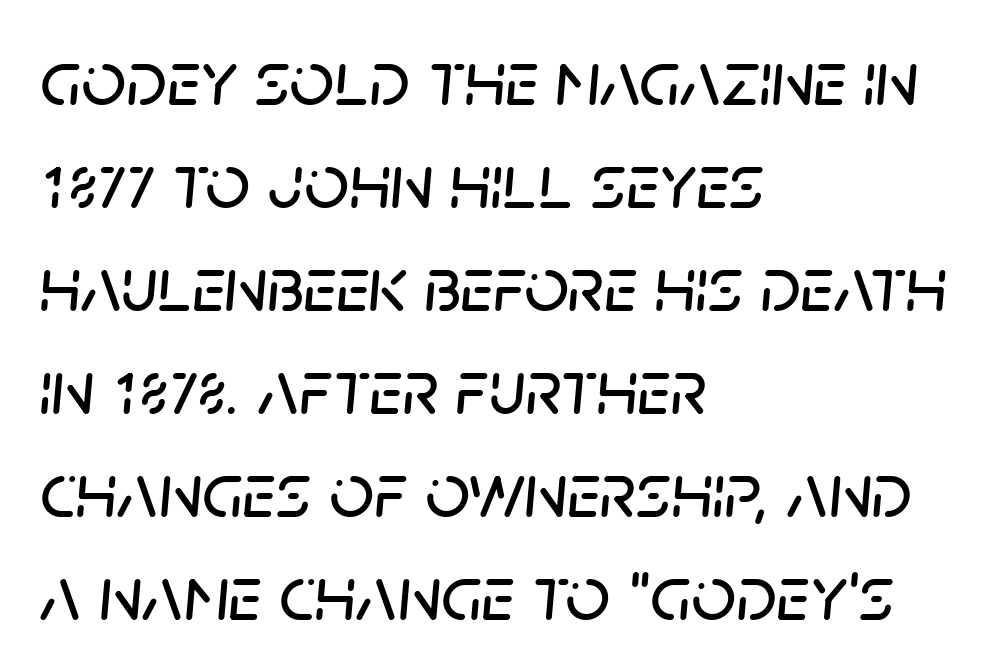
{"italic": "yes", "lean": "right", "slant_degrees": 5, "width": "normal", "stroke_contrast": "low", "x_height": "large", "monospaced": "no", "underline": "no", "align": "left", "line_spacing": "normal", "line_spacing_ratio": 1.32, "letter_spacing": "normal", "letter_spacing_em": 0.0, "glyph_px": 78}
